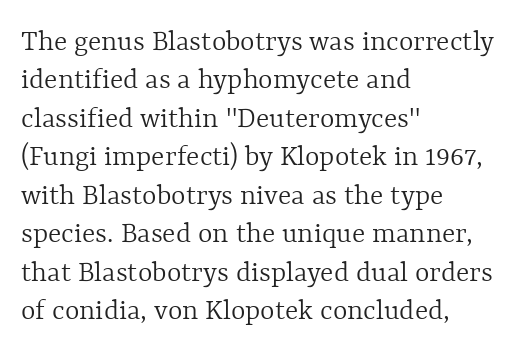
Q: Is the text bold? A: No.
Q: Is the text italic (slanted)? A: No, it is upright.
Q: Is the text underlined? A: No.
Q: How is the paragraph aligned? A: Left-aligned.
Q: Is the spacing between letters normal or unusually wide? A: Normal.
Q: Width (condensed, normal, or wide)? A: Normal.
Q: x-height? A: Medium.
Q: Monospaced? A: No.
